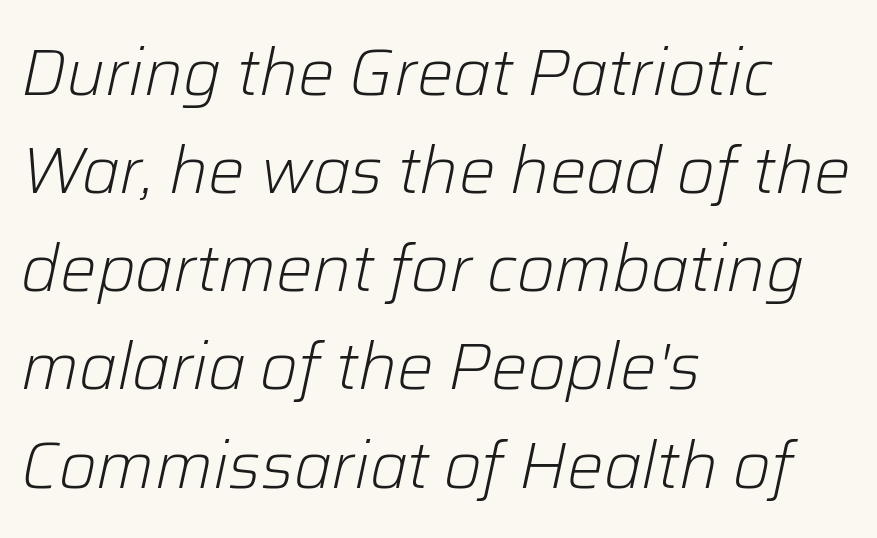
Q: Is the text bold? A: No.
Q: Is the text italic (slanted)? A: Yes, it leans right by about 12 degrees.
Q: Is the text underlined? A: No.
Q: How is the paragraph aligned? A: Left-aligned.
Q: Is the spacing between letters normal or unusually wide? A: Normal.
Q: Is the spacing between lines tight, normal or loose? A: Normal.
Q: Width (condensed, normal, or wide)? A: Normal.
Q: Stroke contrast? A: Low.
Q: x-height? A: Medium.
Q: Monospaced? A: No.
